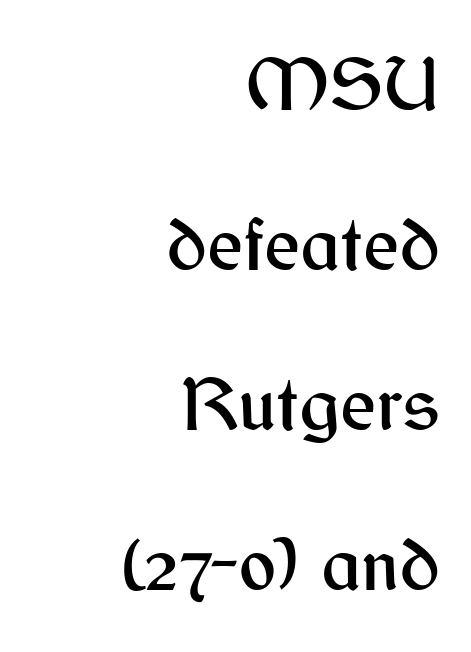
{"serif": "no", "italic": "no", "width": "normal", "stroke_contrast": "medium", "x_height": "medium", "monospaced": "no", "underline": "no", "align": "right", "line_spacing": "loose", "line_spacing_ratio": 2.08, "letter_spacing": "normal", "letter_spacing_em": 0.0, "glyph_px": 77}
